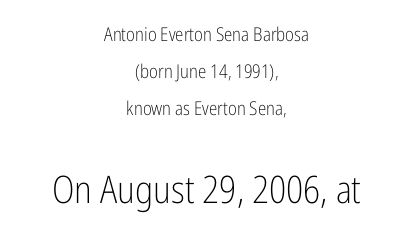
The image shows 38 px light, condensed sans-serif type, upright; set centered, loose line spacing (1.95x), normal letter spacing, not underlined; the second (bottom) block is 2.0x larger; low stroke contrast and a medium x-height.
